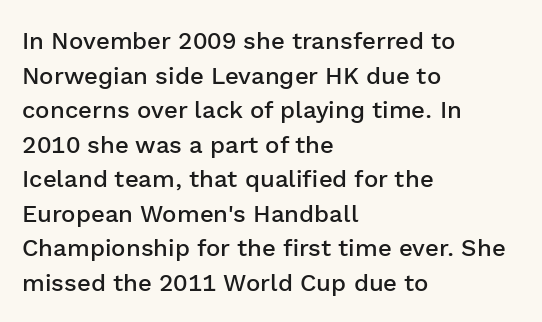
{"italic": "no", "bold": "semi", "underline": "no", "align": "left", "line_spacing": "normal", "line_spacing_ratio": 1.44, "letter_spacing": "normal", "letter_spacing_em": 0.0, "glyph_px": 24}
